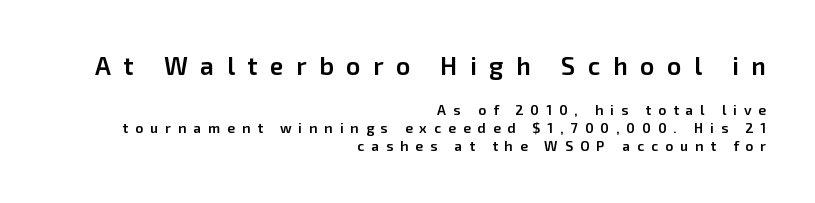
{"italic": "no", "bold": "semi", "underline": "no", "align": "right", "line_spacing": "normal", "line_spacing_ratio": 1.26, "letter_spacing": "wide", "letter_spacing_em": 0.5, "larger_block": "first", "size_ratio": 1.79, "glyph_px": 25}
